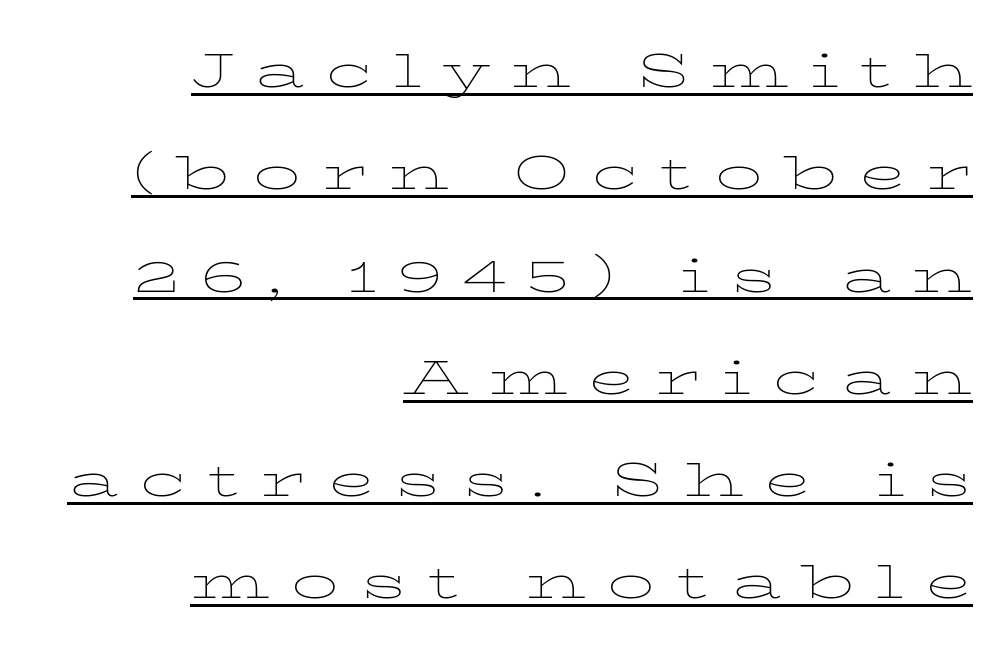
The image shows 62 px thin, wide type, upright; set right-aligned, normal line spacing (1.65x), unusually wide letter spacing (+0.34 em), underlined; low stroke contrast and a medium x-height.
